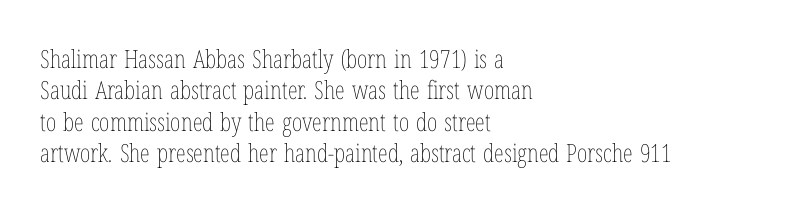
The image shows 25 px text type, upright; set left-aligned, normal line spacing (1.26x), normal letter spacing, not underlined.
